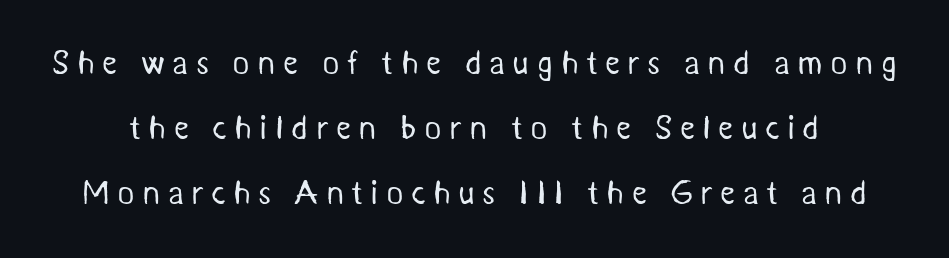
{"serif": "no", "bold": "no", "weight": "regular", "width": "normal", "stroke_contrast": "medium", "x_height": "medium", "monospaced": "no", "underline": "no", "line_spacing": "loose", "line_spacing_ratio": 1.97, "letter_spacing": "wide", "letter_spacing_em": 0.22, "glyph_px": 33}
